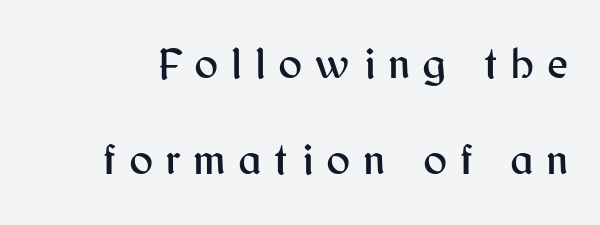
{"serif": "no", "italic": "no", "width": "normal", "stroke_contrast": "medium", "x_height": "medium", "monospaced": "no", "underline": "no", "line_spacing": "loose", "line_spacing_ratio": 2.14, "letter_spacing": "wide", "letter_spacing_em": 0.28, "glyph_px": 45}
